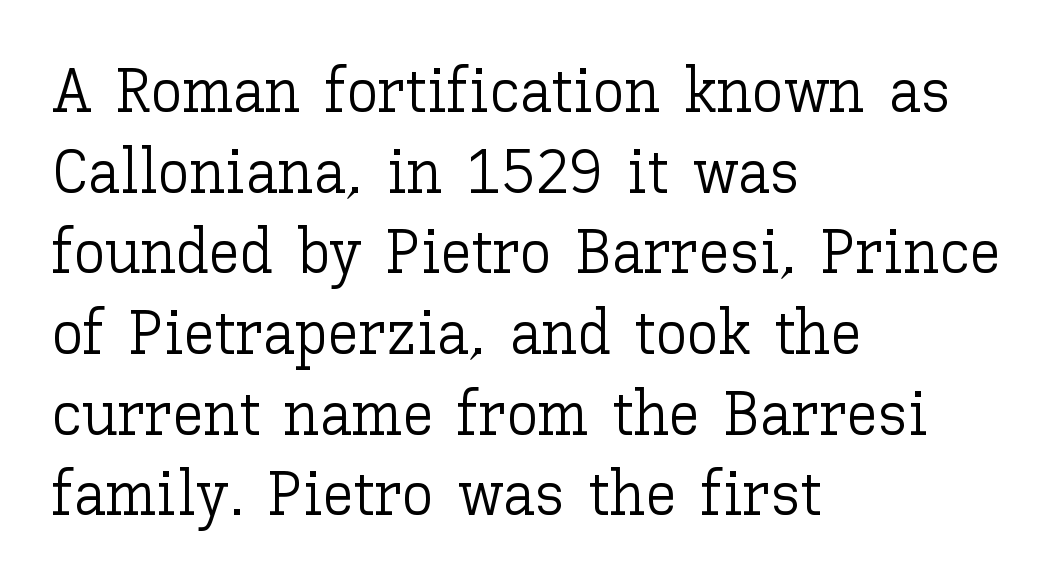
Q: Is the text bold? A: No.
Q: Is the text italic (slanted)? A: No, it is upright.
Q: Is the text underlined? A: No.
Q: How is the paragraph aligned? A: Left-aligned.
Q: Is the spacing between letters normal or unusually wide? A: Normal.
Q: Is the spacing between lines tight, normal or loose? A: Normal.
Q: Width (condensed, normal, or wide)? A: Normal.
Q: Stroke contrast? A: Low.
Q: x-height? A: Medium.
Q: Monospaced? A: No.
